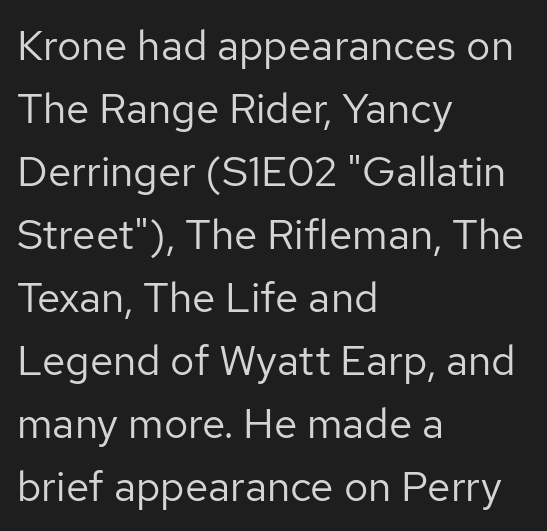
The letterforms sit at book weight or below. The paragraph shown leans on its left margin. Caption: standard tracking, unaltered. Upright lettering throughout. You can tell from the bare stems that sans-serif type was used. Lines of text with bare space underneath.
